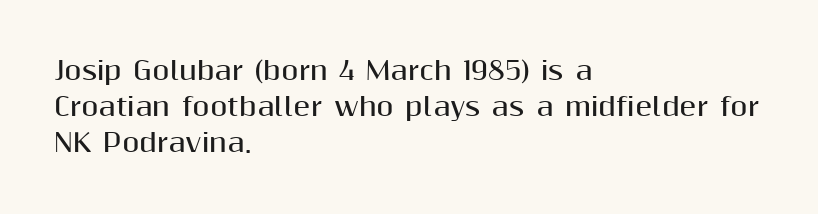
{"italic": "no", "bold": "yes", "underline": "no", "align": "left", "line_spacing": "normal", "line_spacing_ratio": 1.44, "letter_spacing": "normal", "letter_spacing_em": 0.0, "glyph_px": 25}
